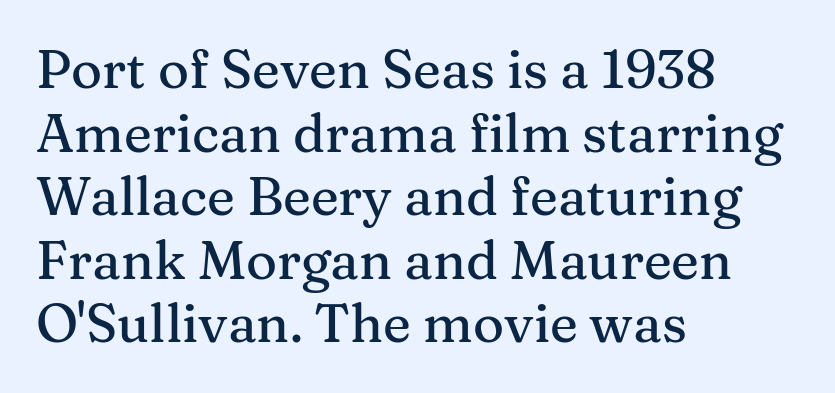
The image shows 53 px serif type, upright; set left-aligned, line spacing 1.2x, normal letter spacing, not underlined; medium stroke contrast and a medium x-height.
